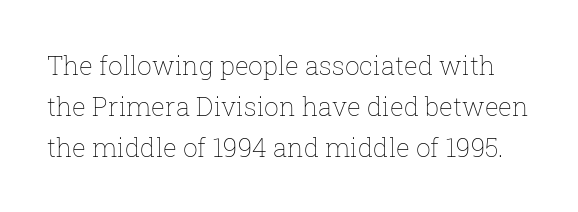
{"italic": "no", "bold": "no", "underline": "no", "line_spacing": "normal", "line_spacing_ratio": 1.57, "letter_spacing": "normal", "letter_spacing_em": 0.0, "glyph_px": 26}
